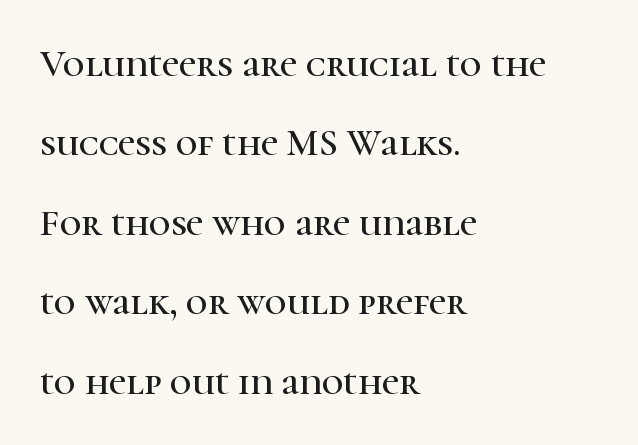
Q: Is the text italic (slanted)? A: No, it is upright.
Q: Is the typeface a serif or a sans-serif typeface? A: Serif.
Q: Is the text underlined? A: No.
Q: How is the paragraph aligned? A: Left-aligned.
Q: Is the spacing between letters normal or unusually wide? A: Normal.
Q: Is the spacing between lines tight, normal or loose? A: Loose.
Q: Width (condensed, normal, or wide)? A: Normal.
Q: Stroke contrast? A: High.
Q: x-height? A: Medium.
Q: Monospaced? A: No.
